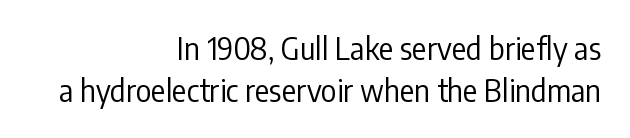
The image shows 30 px regular-weight, condensed sans-serif type, upright; set right-aligned, normal line spacing (1.39x), normal letter spacing, not underlined; low stroke contrast and a medium x-height.
